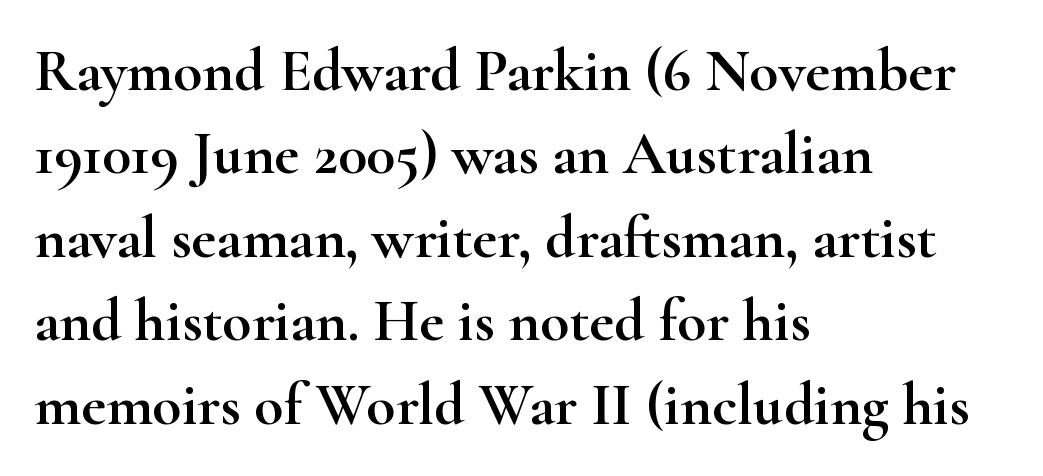
Q: Is the text italic (slanted)? A: No, it is upright.
Q: Is the typeface a serif or a sans-serif typeface? A: Serif.
Q: Is the text underlined? A: No.
Q: How is the paragraph aligned? A: Left-aligned.
Q: Is the spacing between letters normal or unusually wide? A: Normal.
Q: Is the spacing between lines tight, normal or loose? A: Normal.
Q: Width (condensed, normal, or wide)? A: Wide.
Q: Stroke contrast? A: High.
Q: x-height? A: Small.
Q: Monospaced? A: No.
